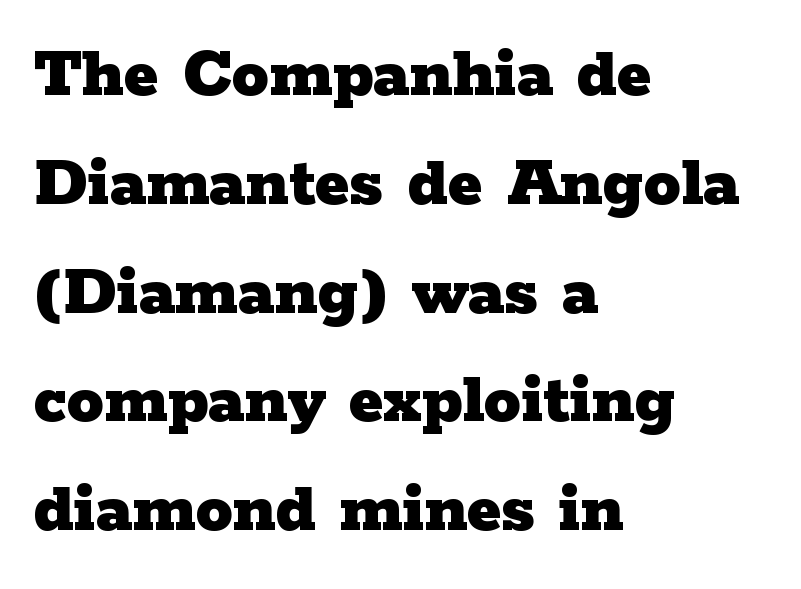
Q: Is the text bold? A: Yes.
Q: Is the text italic (slanted)? A: No, it is upright.
Q: Is the typeface a serif or a sans-serif typeface? A: Serif.
Q: Is the text underlined? A: No.
Q: How is the paragraph aligned? A: Left-aligned.
Q: Is the spacing between letters normal or unusually wide? A: Normal.
Q: Is the spacing between lines tight, normal or loose? A: Normal.
Q: Width (condensed, normal, or wide)? A: Wide.
Q: Stroke contrast? A: Low.
Q: x-height? A: Medium.
Q: Monospaced? A: No.
